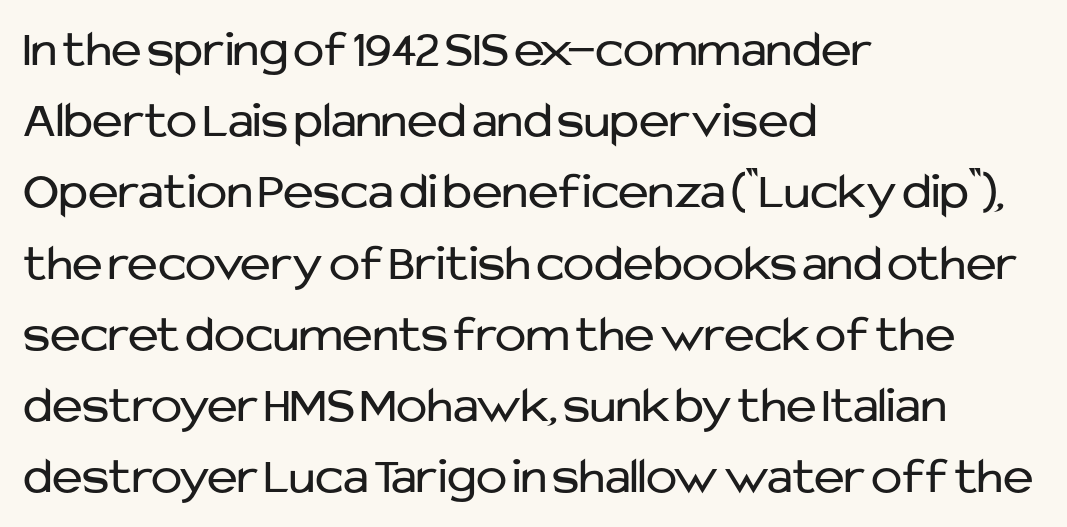
Q: Is the text bold? A: No.
Q: Is the text italic (slanted)? A: No, it is upright.
Q: Is the typeface a serif or a sans-serif typeface? A: Sans-serif.
Q: Is the text underlined? A: No.
Q: How is the paragraph aligned? A: Left-aligned.
Q: Is the spacing between letters normal or unusually wide? A: Normal.
Q: Is the spacing between lines tight, normal or loose? A: Normal.
Q: Width (condensed, normal, or wide)? A: Normal.
Q: Stroke contrast? A: Low.
Q: x-height? A: Medium.
Q: Monospaced? A: No.
